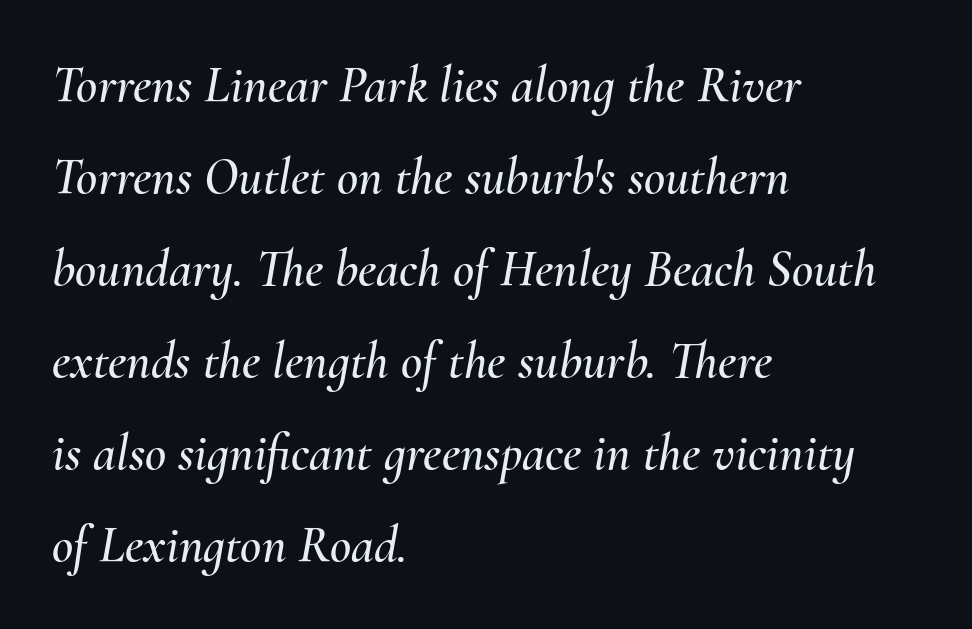
Q: Is the text italic (slanted)? A: Yes, it leans right by about 10 degrees.
Q: Is the text underlined? A: No.
Q: How is the paragraph aligned? A: Left-aligned.
Q: Is the spacing between letters normal or unusually wide? A: Normal.
Q: Width (condensed, normal, or wide)? A: Normal.
Q: Stroke contrast? A: Medium.
Q: x-height? A: Small.
Q: Monospaced? A: No.
